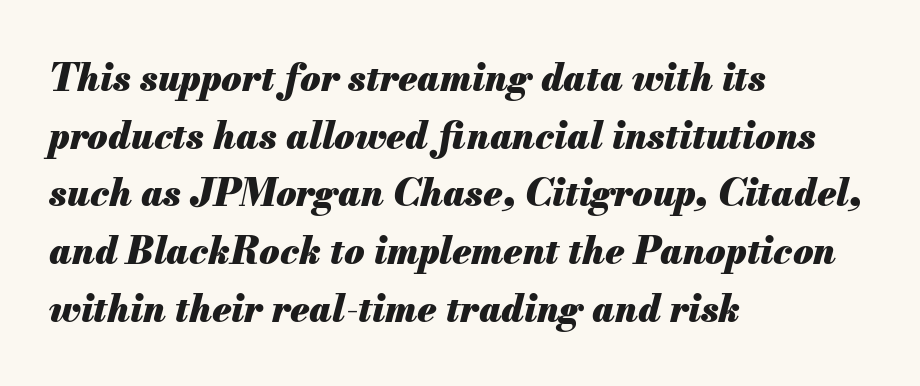
The image shows 37 px heavy type, italic (leaning right); set left-aligned, normal line spacing (1.56x), normal letter spacing, not underlined; medium stroke contrast and a small x-height.
